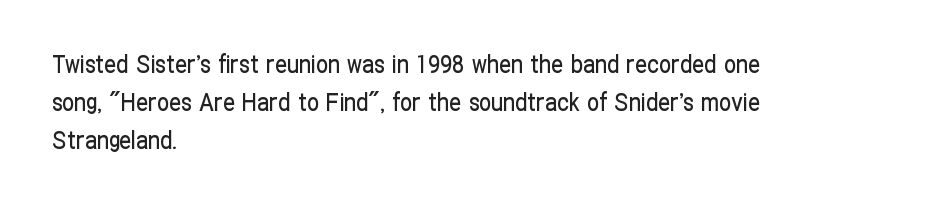
The image shows 24 px text type, upright; set left-aligned, normal line spacing (1.59x), normal letter spacing, not underlined.
